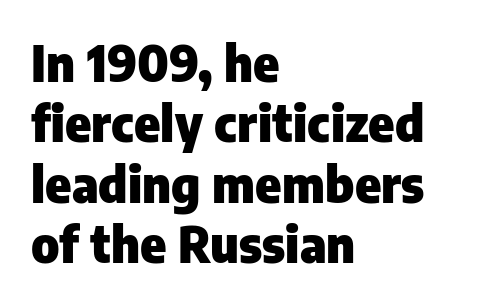
Q: Is the text bold? A: Yes.
Q: Is the text italic (slanted)? A: No, it is upright.
Q: Is the typeface a serif or a sans-serif typeface? A: Sans-serif.
Q: Is the text underlined? A: No.
Q: How is the paragraph aligned? A: Left-aligned.
Q: Is the spacing between letters normal or unusually wide? A: Normal.
Q: Width (condensed, normal, or wide)? A: Normal.
Q: Stroke contrast? A: Low.
Q: x-height? A: Medium.
Q: Monospaced? A: No.
